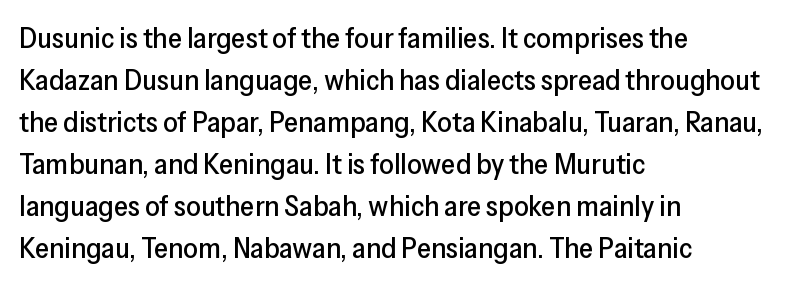
Glance below the letters and you will spot only blank space. This sample keeps an unexceptional amount of space between lines. The letters sit at their default tracking, neither squeezed nor spread. Serif or sans? Sans — the stroke terminals are bare. Varying glyph widths throughout — classic text-font behaviour. The font's upright variant was chosen for this text.
